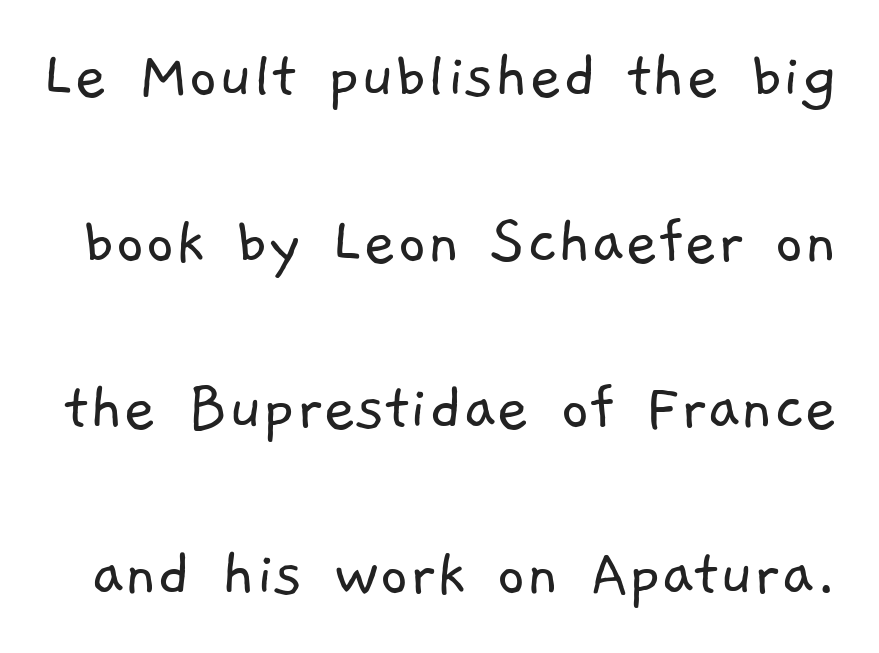
{"serif": "no", "bold": "no", "weight": "light", "width": "normal", "stroke_contrast": "low", "x_height": "medium", "monospaced": "no", "underline": "no", "line_spacing": "loose", "line_spacing_ratio": 2.34, "letter_spacing": "normal", "letter_spacing_em": 0.0, "glyph_px": 71}
